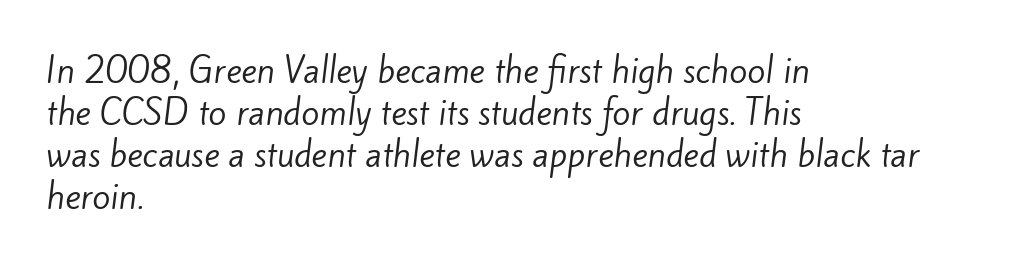
The image shows 33 px regular-weight sans-serif type; set left-aligned, normal line spacing (1.27x), normal letter spacing, not underlined; low stroke contrast and a small x-height.
